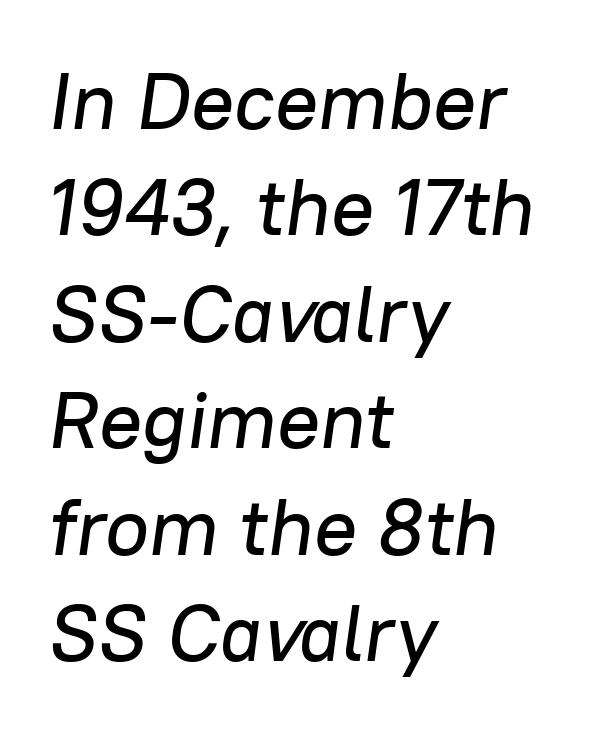
Posture: slanted. If you measured baseline to baseline, you'd find a middling distance. The face used here is proportionally spaced, like ordinary book or web type. Beneath every word, the page is bare.
